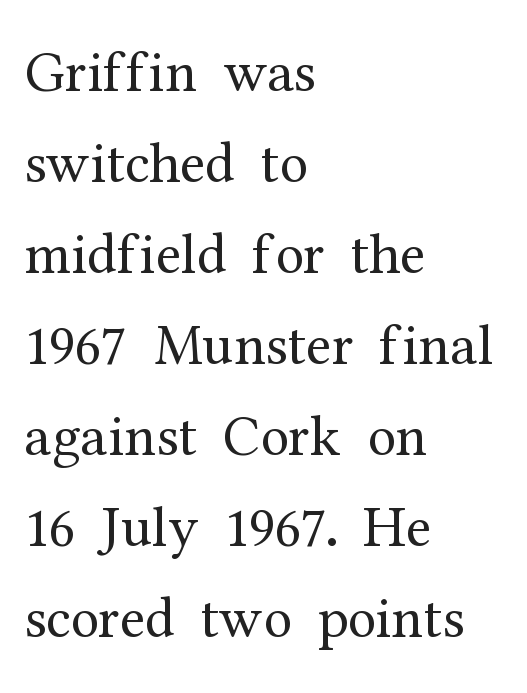
The letters advance in unequal steps, a hallmark of proportional type. Does the leading feel generous? No, just average. Left-aligned paragraph, ragged on the right. Observe the ordinary spacing: letters are neighbours, not strangers. Nobody drew a line under any word here.
